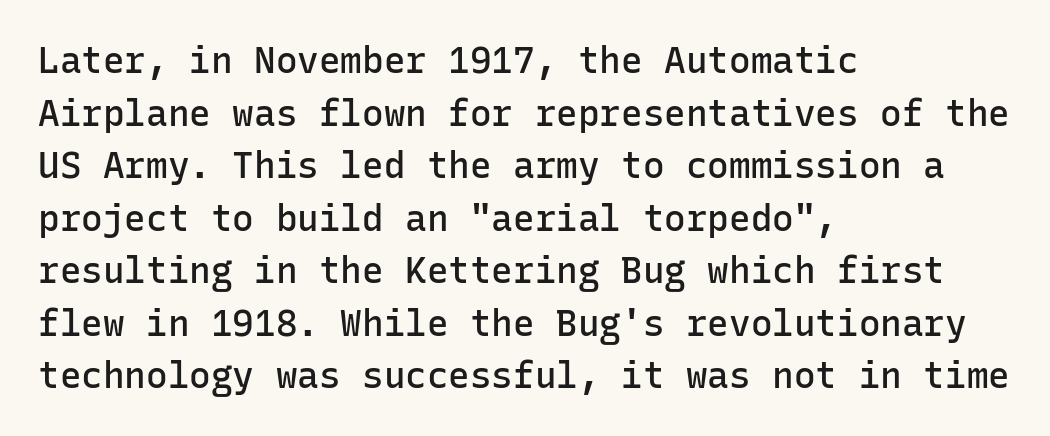
The image shows 36 px semibold sans-serif type, upright, monospaced; set left-aligned, normal line spacing (1.46x), normal letter spacing, not underlined; low stroke contrast and a medium x-height.
